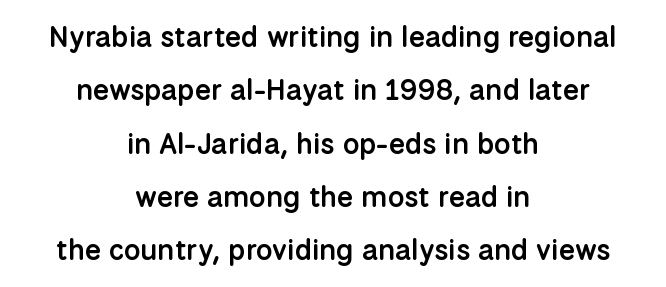
Q: Is the text bold? A: Semi-bold.
Q: Is the text italic (slanted)? A: No, it is upright.
Q: Is the typeface a serif or a sans-serif typeface? A: Sans-serif.
Q: Is the text underlined? A: No.
Q: How is the paragraph aligned? A: Centered.
Q: Is the spacing between letters normal or unusually wide? A: Normal.
Q: Width (condensed, normal, or wide)? A: Normal.
Q: Stroke contrast? A: Low.
Q: x-height? A: Medium.
Q: Monospaced? A: No.
